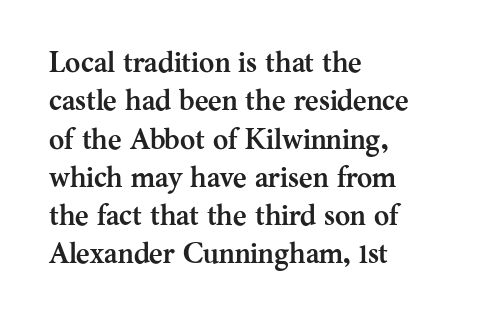
{"serif": "yes", "italic": "no", "bold": "yes", "weight": "semibold", "width": "normal", "stroke_contrast": "medium", "x_height": "medium", "monospaced": "no", "underline": "no", "align": "left", "line_spacing": "normal", "line_spacing_ratio": 1.32, "letter_spacing": "normal", "letter_spacing_em": 0.0, "glyph_px": 29}
